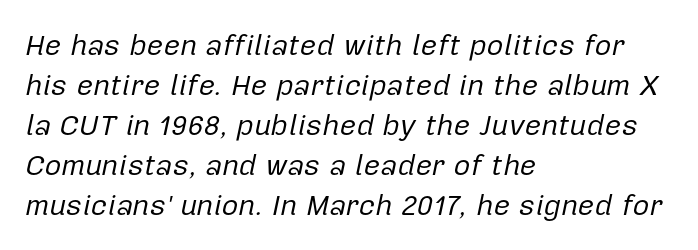
The image shows 29 px regular-weight type, italic (leaning right); set left-aligned, normal line spacing (1.38x), normal letter spacing, not underlined; low stroke contrast and a medium x-height.
